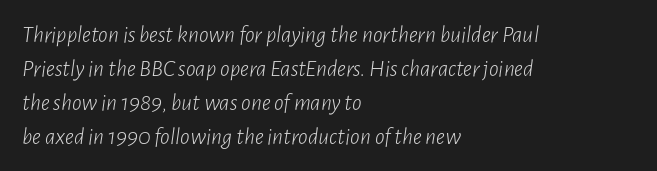
The image shows 24 px text type, italic (leaning right); set left-aligned, normal line spacing (1.41x), normal letter spacing, not underlined.
